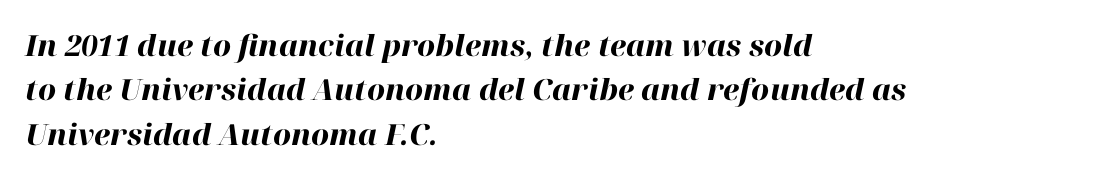
Q: Is the text bold? A: Yes.
Q: Is the text italic (slanted)? A: Yes, it leans right by about 12 degrees.
Q: Is the text underlined? A: No.
Q: How is the paragraph aligned? A: Left-aligned.
Q: Is the spacing between letters normal or unusually wide? A: Normal.
Q: Is the spacing between lines tight, normal or loose? A: Normal.
Q: Width (condensed, normal, or wide)? A: Normal.
Q: Stroke contrast? A: High.
Q: x-height? A: Medium.
Q: Monospaced? A: No.
